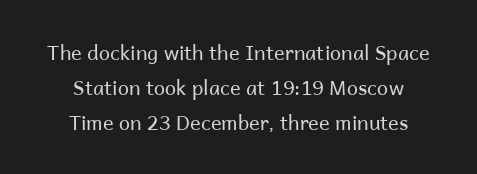
Q: Is the text bold? A: No.
Q: Is the text italic (slanted)? A: No, it is upright.
Q: Is the text underlined? A: No.
Q: How is the paragraph aligned? A: Centered.
Q: Is the spacing between letters normal or unusually wide? A: Normal.
